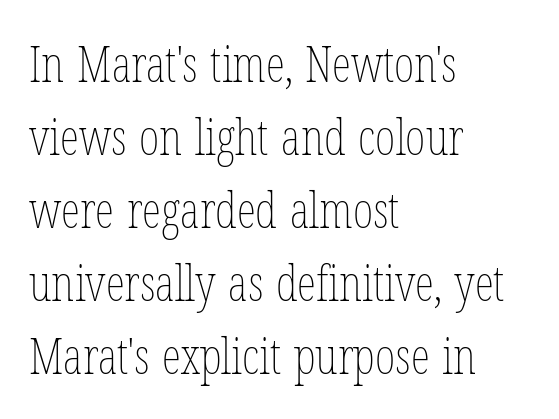
The image shows 49 px thin, condensed type, upright; set left-aligned, normal line spacing (1.49x), normal letter spacing, not underlined; low stroke contrast and a medium x-height.
